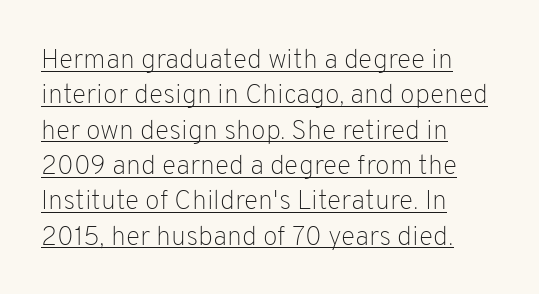
Line beginnings align vertically; line endings do not. No letter is thick-stroked: the sample isn't bold. How are the letters spaced? Ordinarily, with no added tracking. The passage shown is underscored from start to finish. Does the leading feel generous? No, just average. Quick note: not italic, upright.
